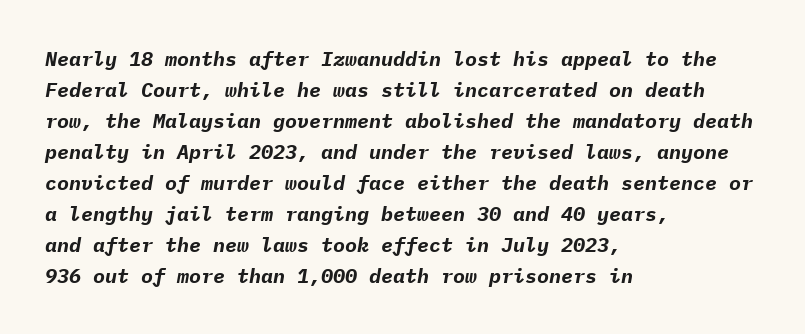
Q: Is the text bold? A: Yes.
Q: Is the text italic (slanted)? A: Yes, it leans right by about 9 degrees.
Q: Is the text underlined? A: No.
Q: How is the paragraph aligned? A: Left-aligned.
Q: Is the spacing between letters normal or unusually wide? A: Normal.
Q: Is the spacing between lines tight, normal or loose? A: Normal.
